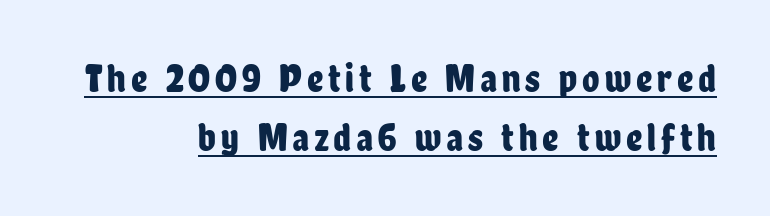
Normally led — the rows are evenly, conventionally spaced. In terms of letterform style, serifs are entirely absent. In terms of posture, this sample is upright. The letters advance in unequal steps, a hallmark of proportional type.
